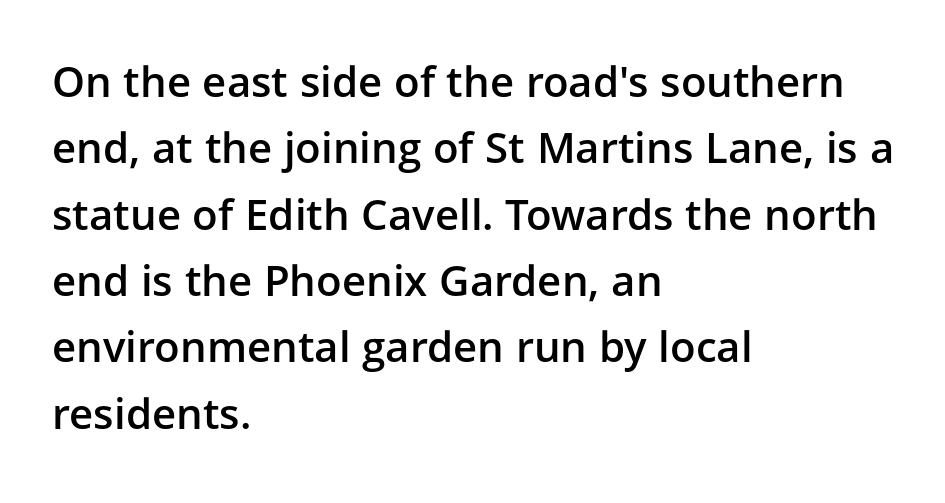
Nope, not italic — everything's standing straight. This is the in-between weight designers call semibold or demi. Character widths vary here, with narrow letters taking less room than wide ones. The paragraph has a hard left edge and a soft right edge. The vertical gap from one line to the next is medium.
